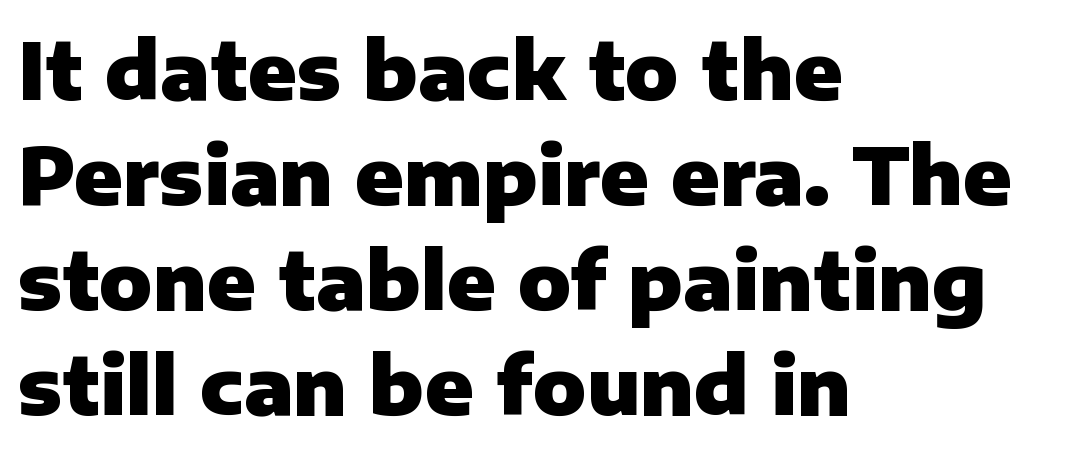
When letters stand straight like this, we call the style roman or upright. Does the weight exceed regular? Yes, all the way to bold. The rag falls on the right side of this text block. The face used here is a sans, in the tradition of grotesques and geometrics. Caption: standard tracking, unaltered. The foot of each line stays bare and open.
